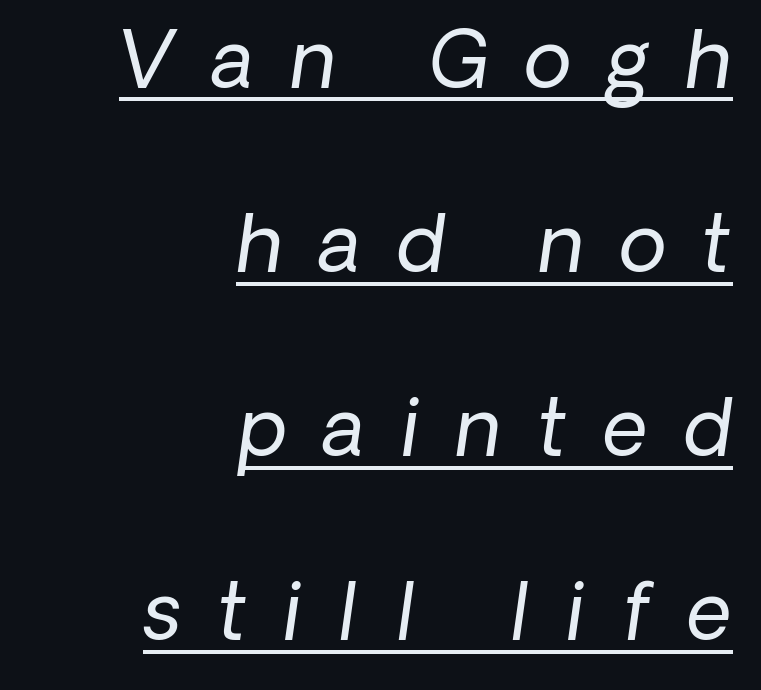
{"italic": "yes", "lean": "right", "slant_degrees": 8, "bold": "no", "weight": "regular", "width": "normal", "stroke_contrast": "low", "x_height": "medium", "monospaced": "no", "underline": "yes", "align": "right", "line_spacing": "loose", "line_spacing_ratio": 2.36, "letter_spacing": "wide", "letter_spacing_em": 0.47, "glyph_px": 78}
